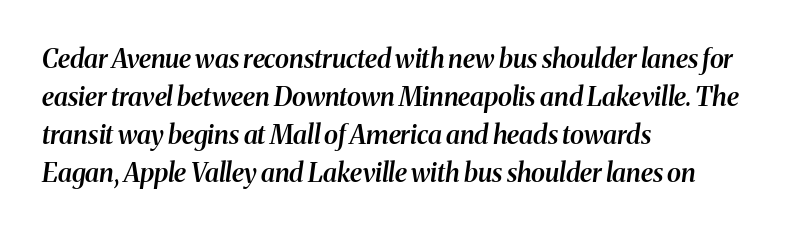
Q: Is the text bold? A: Semi-bold.
Q: Is the text italic (slanted)? A: Yes, it leans right by about 8 degrees.
Q: Is the text underlined? A: No.
Q: How is the paragraph aligned? A: Left-aligned.
Q: Is the spacing between letters normal or unusually wide? A: Normal.
Q: Is the spacing between lines tight, normal or loose? A: Normal.
